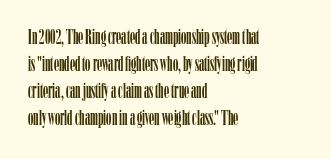
The letters stand straight up with perfectly vertical stems. Tracking here is standard; glyphs follow each other at the usual distance. Whoever set this chose a conventional vertical rhythm. The paragraph has a hard left edge and a soft right edge. Has an underline been added? It has not.
